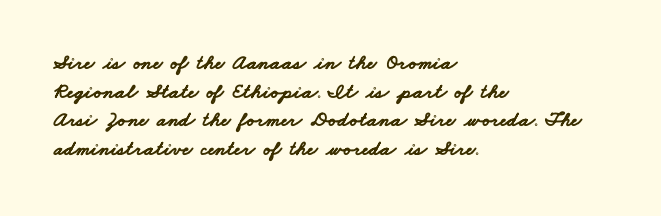
The image shows 21 px bold type; set left-aligned, normal line spacing (1.36x), normal letter spacing, not underlined.
